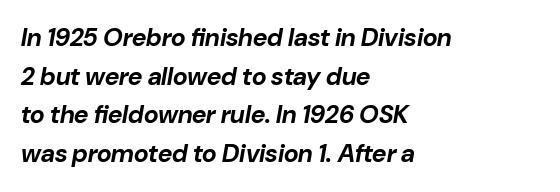
Q: Is the text bold? A: Yes.
Q: Is the text italic (slanted)? A: Yes, it leans right by about 10 degrees.
Q: Is the text underlined? A: No.
Q: How is the paragraph aligned? A: Left-aligned.
Q: Is the spacing between letters normal or unusually wide? A: Normal.
Q: Is the spacing between lines tight, normal or loose? A: Normal.
